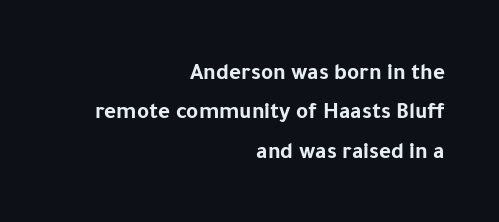
{"italic": "no", "bold": "yes", "underline": "no", "align": "right", "line_spacing_ratio": 1.71, "letter_spacing": "normal", "letter_spacing_em": 0.0, "glyph_px": 23}
